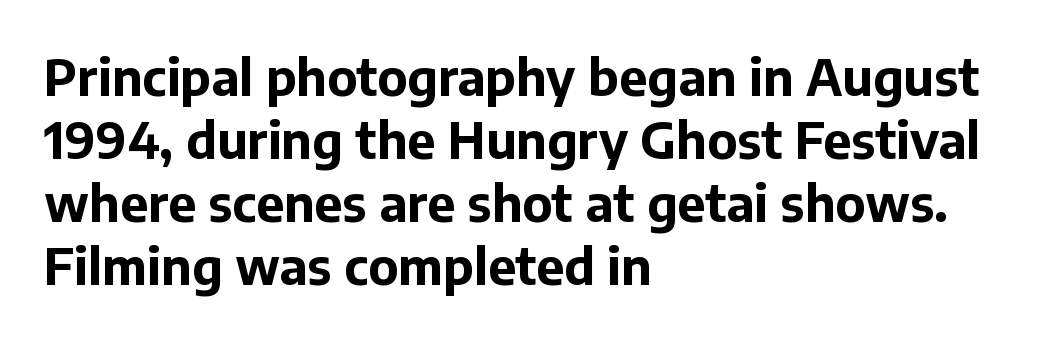
Q: Is the text bold? A: Yes.
Q: Is the text italic (slanted)? A: No, it is upright.
Q: Is the typeface a serif or a sans-serif typeface? A: Sans-serif.
Q: Is the text underlined? A: No.
Q: How is the paragraph aligned? A: Left-aligned.
Q: Is the spacing between letters normal or unusually wide? A: Normal.
Q: Is the spacing between lines tight, normal or loose? A: Normal.
Q: Width (condensed, normal, or wide)? A: Normal.
Q: Stroke contrast? A: Low.
Q: x-height? A: Medium.
Q: Monospaced? A: No.
